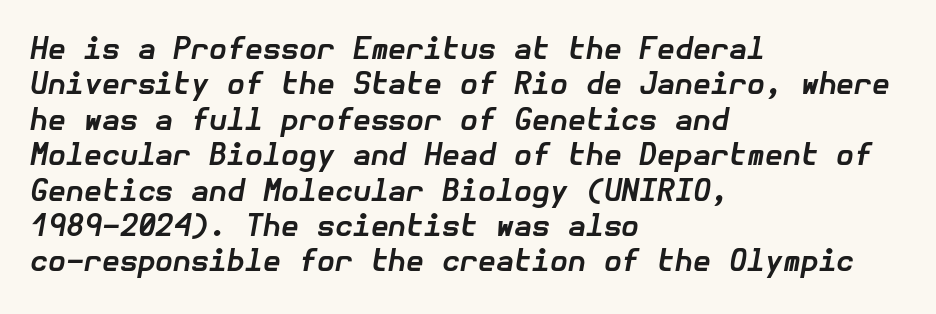
The image shows 29 px bold type, italic (leaning right); set left-aligned, line spacing 1.22x, normal letter spacing, not underlined; low stroke contrast and a medium x-height.
